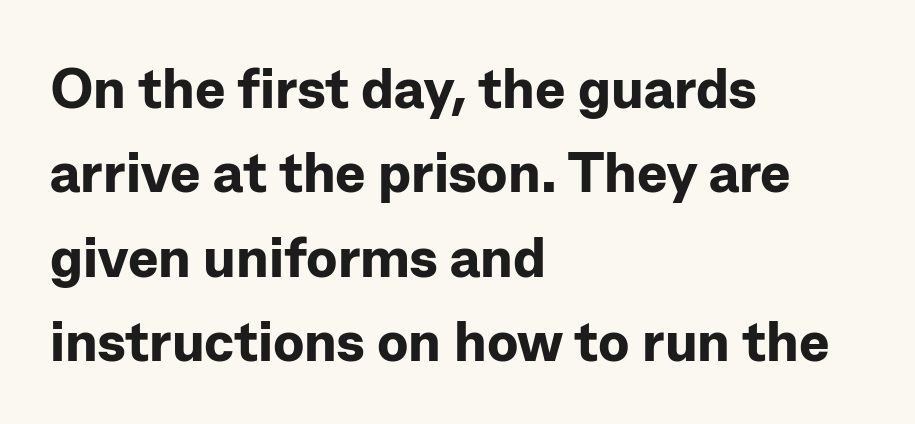
The characters display no serif detailing; their extremities are plain. Each row of text sits above clean, open space. Looks like regular typesetting: each glyph gets only the width it needs. Short note: letters normally spaced.
